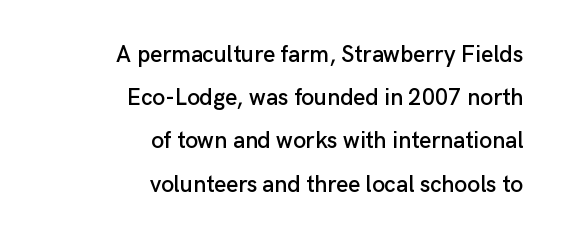
The image shows 23 px text type, upright; set right-aligned, line spacing 1.88x, normal letter spacing, not underlined.
